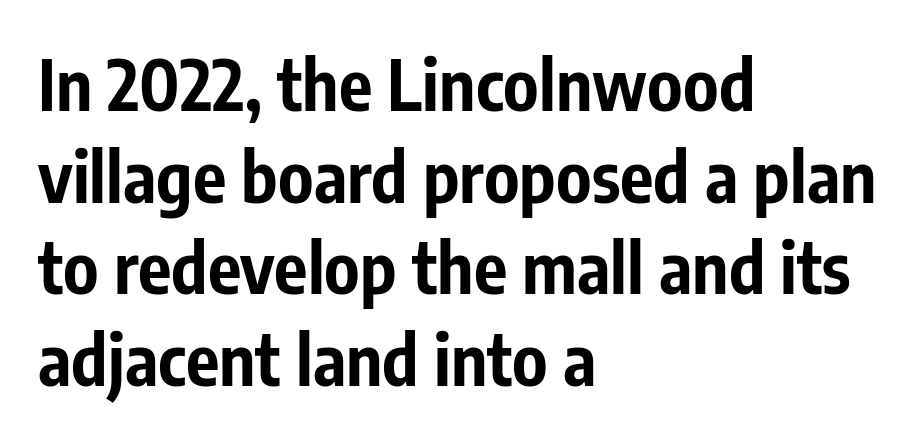
The image shows 70 px bold, condensed sans-serif type, upright; set left-aligned, normal line spacing (1.31x), normal letter spacing, not underlined; low stroke contrast and a medium x-height.
